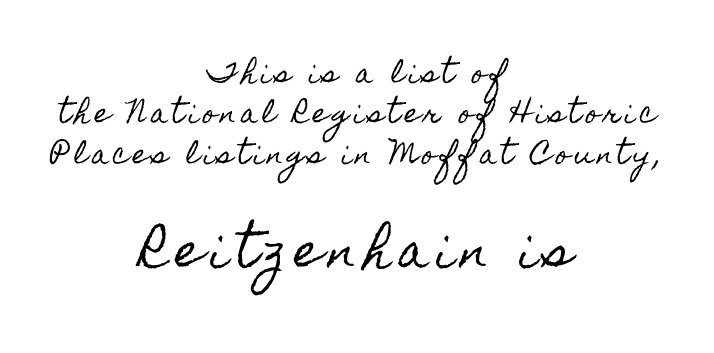
Q: Is the text italic (slanted)? A: Yes.
Q: Is the text underlined? A: No.
Q: How is the paragraph aligned? A: Centered.
Q: Is the spacing between lines tight, normal or loose? A: Normal.
Q: Which block of text is set in a larger size, the first (top) or the second (bottom)? A: The second (bottom) one.
Q: Width (condensed, normal, or wide)? A: Condensed.
Q: x-height? A: Small.
Q: Monospaced? A: No.
